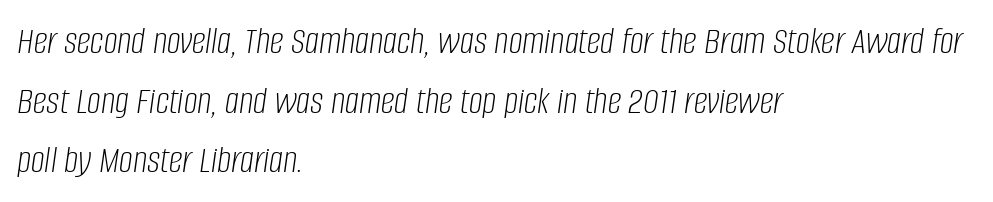
{"italic": "yes", "lean": "right", "slant_degrees": 8, "bold": "no", "weight": "light", "width": "condensed", "stroke_contrast": "low", "x_height": "large", "monospaced": "no", "underline": "no", "align": "left", "line_spacing": "normal", "line_spacing_ratio": 1.53, "letter_spacing": "normal", "letter_spacing_em": 0.0, "glyph_px": 39}
